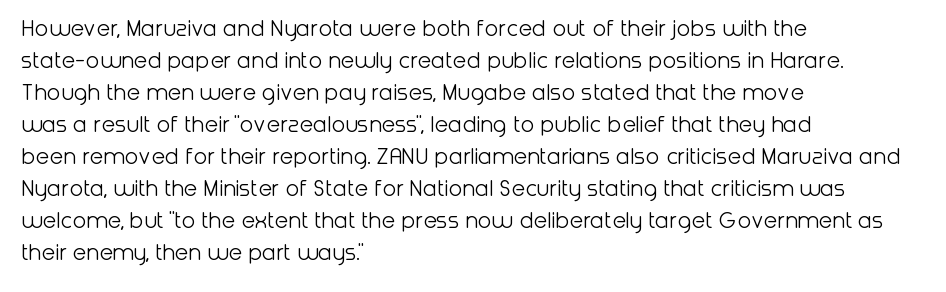
{"italic": "no", "bold": "no", "underline": "no", "align": "left", "line_spacing": "normal", "line_spacing_ratio": 1.28, "letter_spacing": "normal", "letter_spacing_em": 0.0, "glyph_px": 25}
